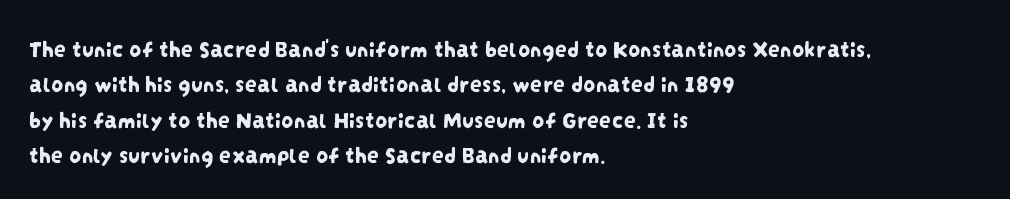
The space between consecutive lines is moderate. Beneath every word, the page is bare. Does extra space separate the letters? No, they use regular spacing. Each line starts at the same left margin while the right side varies.
